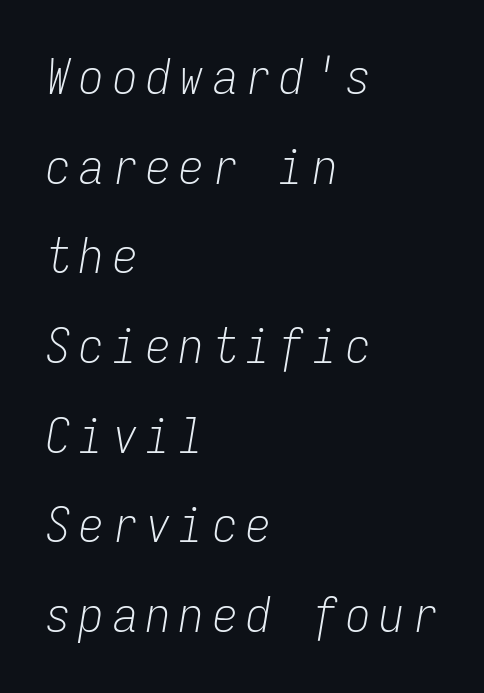
Q: Is the text bold? A: No.
Q: Is the text italic (slanted)? A: Yes, it leans right by about 9 degrees.
Q: Is the text underlined? A: No.
Q: How is the paragraph aligned? A: Left-aligned.
Q: Width (condensed, normal, or wide)? A: Condensed.
Q: Stroke contrast? A: Low.
Q: x-height? A: Medium.
Q: Monospaced? A: Yes.
